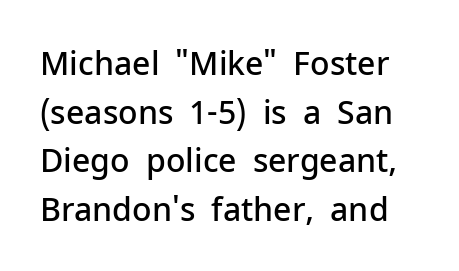
Decoration check: the copy has no underline. Is this a sans? Yes — the strokes have no serifs. Semibold letterforms, between regular and bold. The letters advance in unequal steps, a hallmark of proportional type. Rows of type keep a routine distance in the vertical direction.
